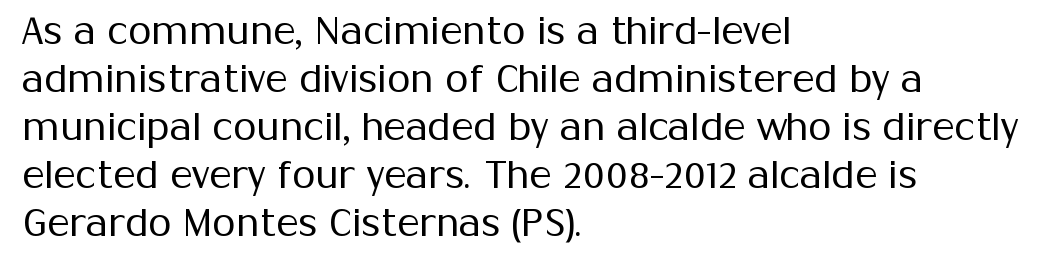
{"serif": "no", "italic": "no", "bold": "no", "weight": "regular", "width": "normal", "stroke_contrast": "medium", "x_height": "medium", "monospaced": "no", "underline": "no", "align": "left", "line_spacing": "normal", "line_spacing_ratio": 1.26, "letter_spacing": "normal", "letter_spacing_em": 0.0, "glyph_px": 38}
